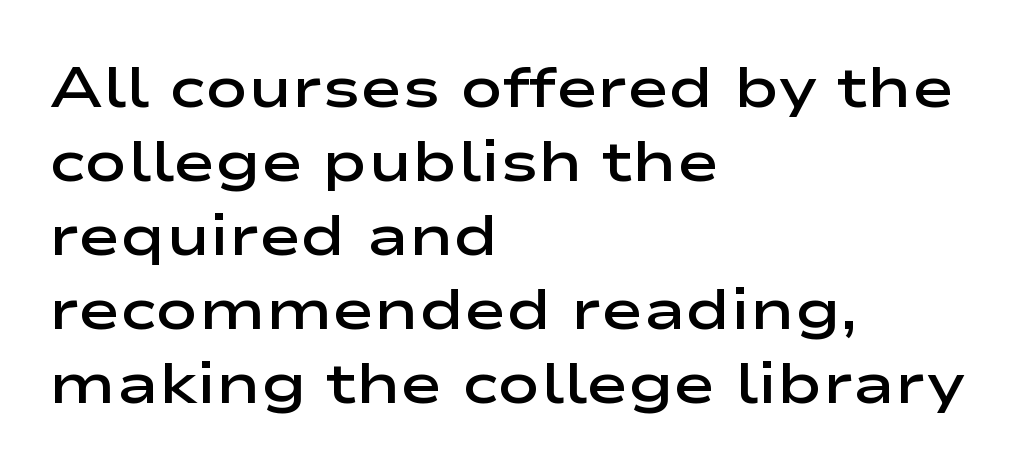
Q: Is the text bold? A: Semi-bold.
Q: Is the text italic (slanted)? A: No, it is upright.
Q: Is the typeface a serif or a sans-serif typeface? A: Sans-serif.
Q: Is the text underlined? A: No.
Q: How is the paragraph aligned? A: Left-aligned.
Q: Is the spacing between letters normal or unusually wide? A: Normal.
Q: Is the spacing between lines tight, normal or loose? A: Normal.
Q: Width (condensed, normal, or wide)? A: Wide.
Q: Stroke contrast? A: Low.
Q: x-height? A: Medium.
Q: Monospaced? A: No.
